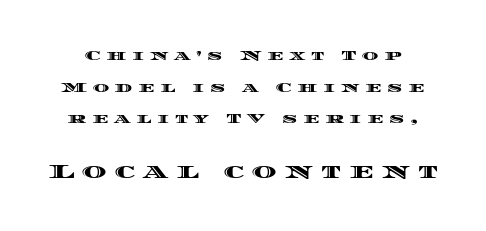
Does extra space separate the letters? Yes, quite a lot of it. No word sits above an underline. Does the lettering tilt? It doesn't — this is upright. Is the lower block the larger one? Yes — the lower block carries the bigger type. Compared with typical paragraphs, the rows here are farther apart.
